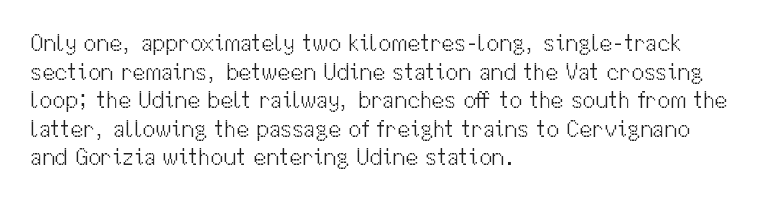
Q: Is the text bold? A: No.
Q: Is the text italic (slanted)? A: No, it is upright.
Q: Is the text underlined? A: No.
Q: How is the paragraph aligned? A: Left-aligned.
Q: Is the spacing between letters normal or unusually wide? A: Normal.
